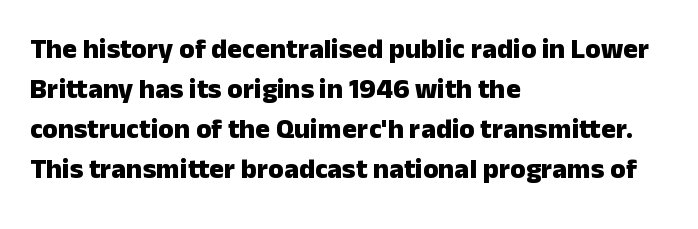
Q: Is the text bold? A: Yes.
Q: Is the text italic (slanted)? A: No, it is upright.
Q: Is the typeface a serif or a sans-serif typeface? A: Sans-serif.
Q: Is the text underlined? A: No.
Q: How is the paragraph aligned? A: Left-aligned.
Q: Is the spacing between letters normal or unusually wide? A: Normal.
Q: Is the spacing between lines tight, normal or loose? A: Normal.
Q: Width (condensed, normal, or wide)? A: Normal.
Q: Stroke contrast? A: Low.
Q: x-height? A: Medium.
Q: Monospaced? A: No.
